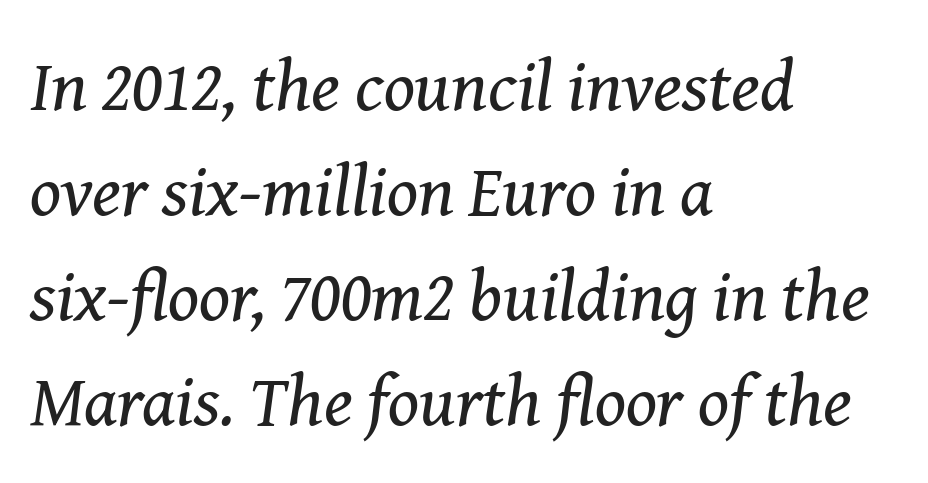
{"serif": "yes", "italic": "yes", "lean": "right", "slant_degrees": 8, "bold": "no", "weight": "regular", "width": "normal", "stroke_contrast": "medium", "x_height": "medium", "monospaced": "no", "underline": "no", "align": "left", "line_spacing": "normal", "line_spacing_ratio": 1.46, "letter_spacing": "normal", "letter_spacing_em": 0.0, "glyph_px": 72}
